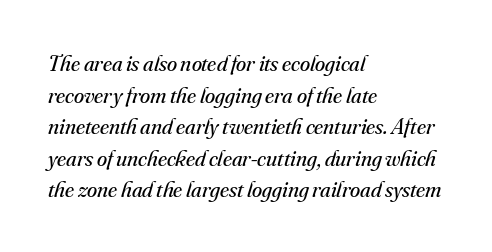
These glyphs show unthickened strokes, regular width or finer. The strip under each line holds only bare page. Short note: letters normally spaced. A typesetter would call this leading conventional body-copy spacing. Tall strokes in this sample are angled rather than plumb.
